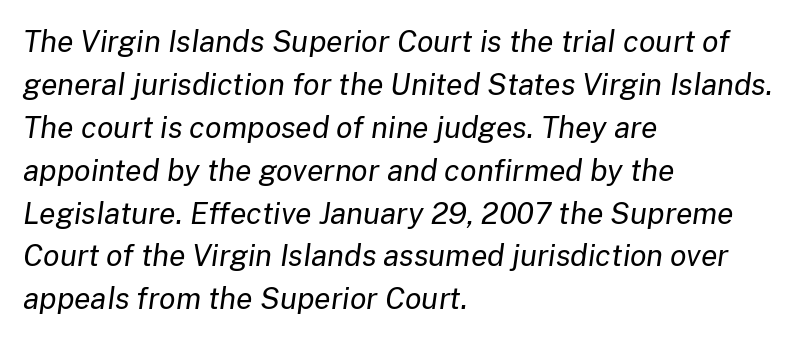
The foot of each line stays bare and open. Emphasis-style slanted type is in use. Weight: regular or lighter. The passage is arranged the way most books set body copy — flush left. Characters follow at the spacing the type designer built in.
